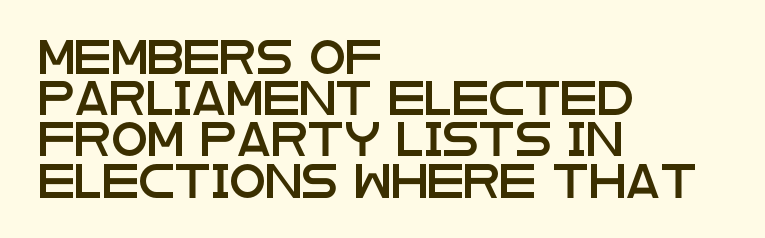
The image shows 33 px wide sans-serif type, upright; set left-aligned, normal line spacing (1.25x), normal letter spacing, not underlined; low stroke contrast and a large x-height.
